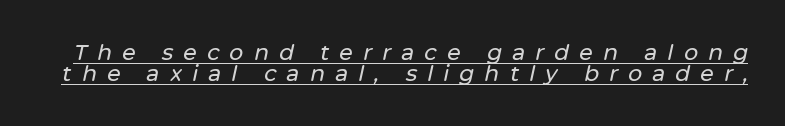
The rendering uses the underline text-decoration. These lines huddle together more closely than default settings would place them. The line texture is sparse and dotted thanks to wide tracking. These lines were composed using italics.
